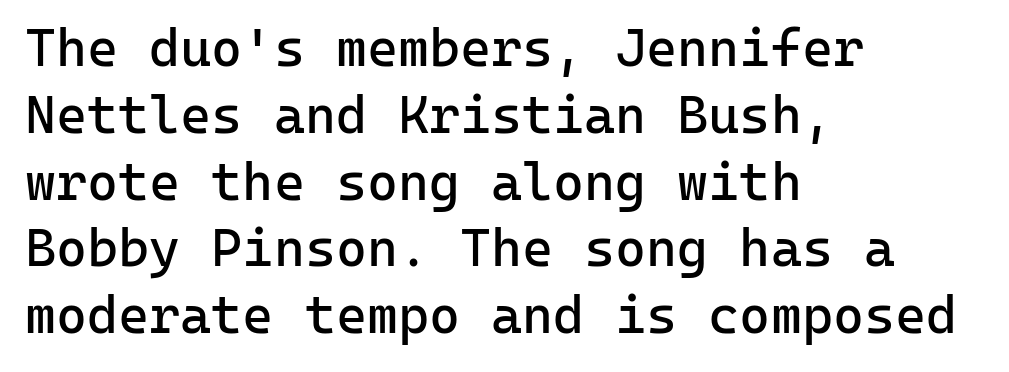
The image shows 53 px regular-weight sans-serif type, upright, monospaced; set left-aligned, normal line spacing (1.26x), normal letter spacing, not underlined; low stroke contrast and a medium x-height.
